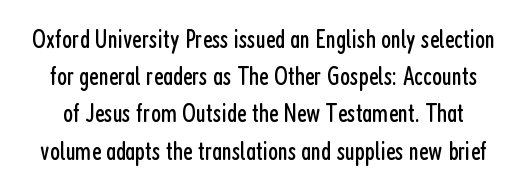
Q: Is the text bold? A: No.
Q: Is the text italic (slanted)? A: No, it is upright.
Q: Is the text underlined? A: No.
Q: Is the spacing between letters normal or unusually wide? A: Normal.
Q: Is the spacing between lines tight, normal or loose? A: Normal.
